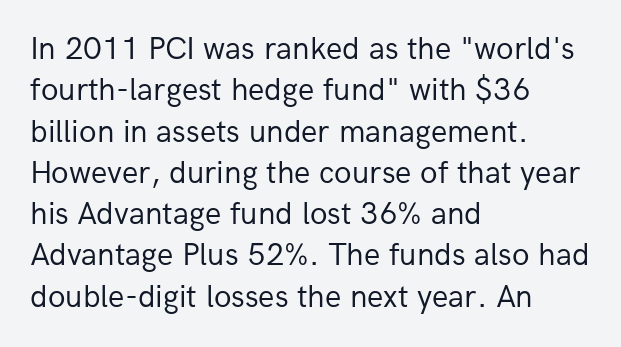
{"serif": "no", "italic": "no", "bold": "no", "weight": "regular", "width": "normal", "stroke_contrast": "low", "x_height": "medium", "monospaced": "no", "underline": "no", "align": "left", "line_spacing": "normal", "line_spacing_ratio": 1.29, "letter_spacing": "normal", "letter_spacing_em": 0.0, "glyph_px": 32}
